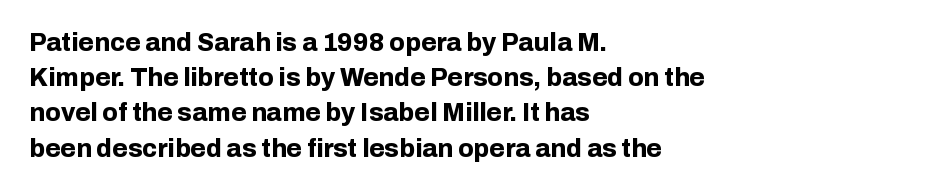
Q: Is the text bold? A: Yes.
Q: Is the text italic (slanted)? A: No, it is upright.
Q: Is the text underlined? A: No.
Q: How is the paragraph aligned? A: Left-aligned.
Q: Is the spacing between letters normal or unusually wide? A: Normal.
Q: Is the spacing between lines tight, normal or loose? A: Normal.
